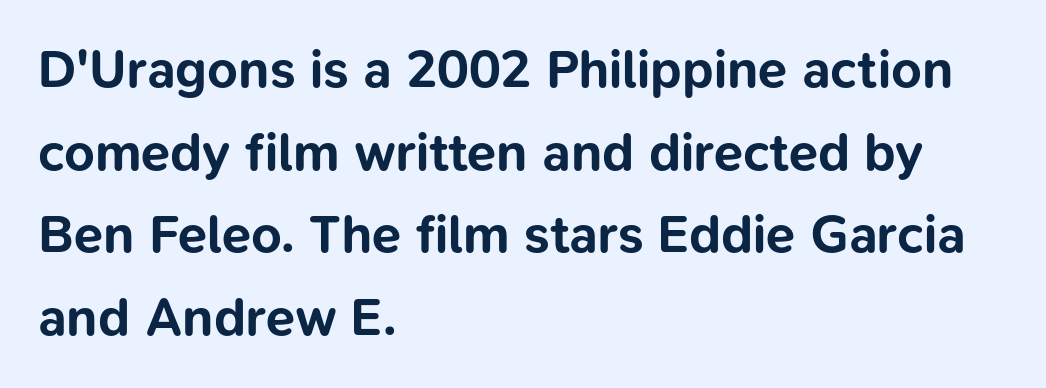
Rule under the text: the space is simply empty. Nope, no serifs anywhere on these letters. I'd describe the lettering as bold — thick and assertive. Looks like regular typesetting: each glyph gets only the width it needs. Vertical strokes here are truly vertical.
